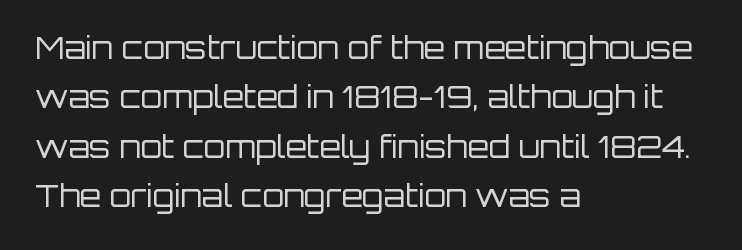
This rendering uses left alignment, leaving the right contour irregular. Regarding serifs, this sample does without them. This sample uses an upright cut, with every glyph sitting square on the baseline. The baseline area is clear.
